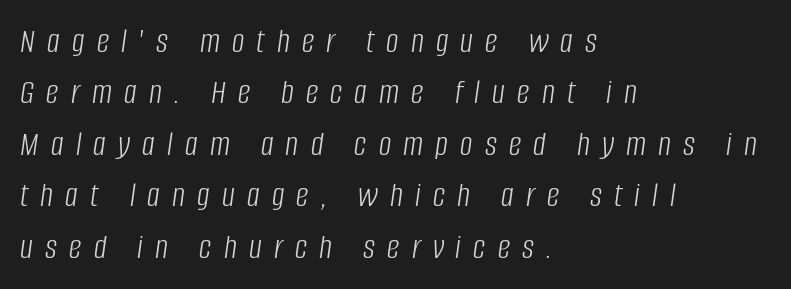
Q: Is the text bold? A: No.
Q: Is the text italic (slanted)? A: Yes, it leans right by about 8 degrees.
Q: Is the text underlined? A: No.
Q: How is the paragraph aligned? A: Left-aligned.
Q: Is the spacing between letters normal or unusually wide? A: Unusually wide.
Q: Is the spacing between lines tight, normal or loose? A: Normal.
Q: Width (condensed, normal, or wide)? A: Condensed.
Q: Stroke contrast? A: Low.
Q: x-height? A: Large.
Q: Monospaced? A: No.
